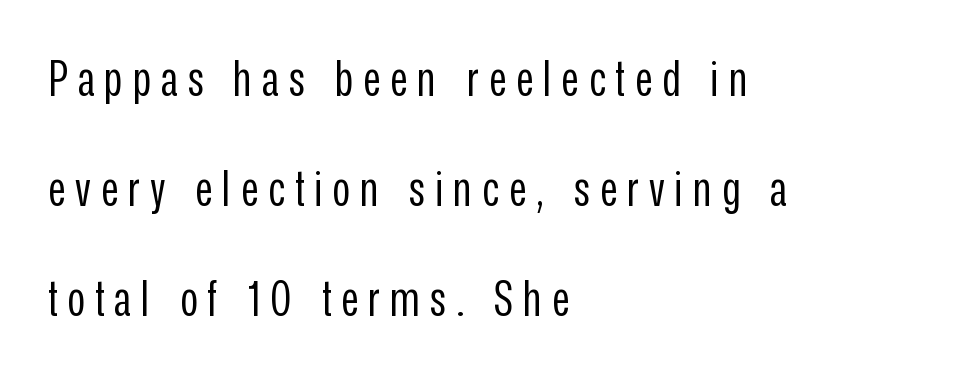
Q: Is the text bold? A: No.
Q: Is the text italic (slanted)? A: No, it is upright.
Q: Is the typeface a serif or a sans-serif typeface? A: Sans-serif.
Q: Is the text underlined? A: No.
Q: How is the paragraph aligned? A: Left-aligned.
Q: Is the spacing between letters normal or unusually wide? A: Unusually wide.
Q: Is the spacing between lines tight, normal or loose? A: Loose.
Q: Width (condensed, normal, or wide)? A: Condensed.
Q: Stroke contrast? A: Low.
Q: x-height? A: Medium.
Q: Monospaced? A: No.
